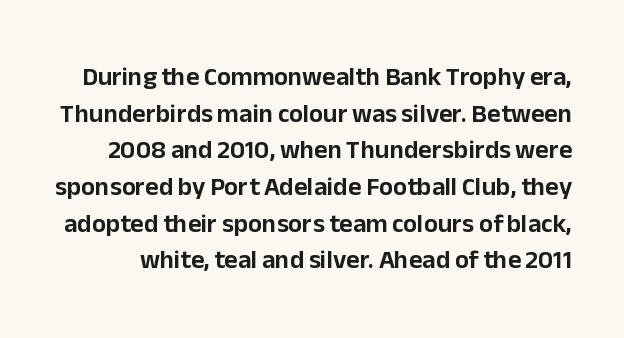
Nope, not italic — everything's standing straight. A typesetter would call this zero additional tracking. The passage shown is not underscored anywhere. How would I describe the line gaps? Plain and ordinary.
